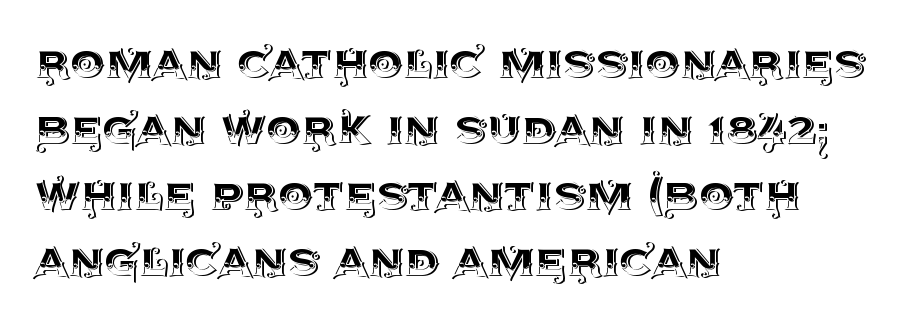
{"italic": "no", "width": "normal", "x_height": "large", "monospaced": "no", "underline": "no", "align": "left", "line_spacing_ratio": 1.2, "letter_spacing": "normal", "letter_spacing_em": 0.0, "glyph_px": 55}
